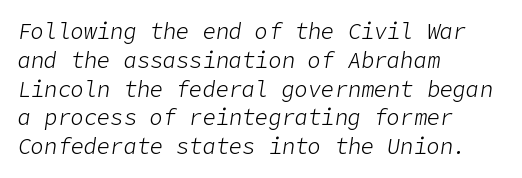
Q: Is the text bold? A: No.
Q: Is the text italic (slanted)? A: Yes, it leans right by about 9 degrees.
Q: Is the text underlined? A: No.
Q: How is the paragraph aligned? A: Left-aligned.
Q: Is the spacing between letters normal or unusually wide? A: Normal.
Q: Is the spacing between lines tight, normal or loose? A: Normal.
